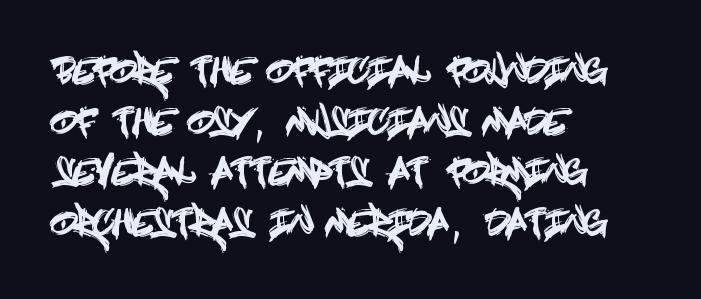
{"serif": "no", "width": "condensed", "x_height": "large", "underline": "no", "align": "left", "line_spacing": "normal", "line_spacing_ratio": 1.45, "letter_spacing": "normal", "letter_spacing_em": 0.0, "glyph_px": 35}
